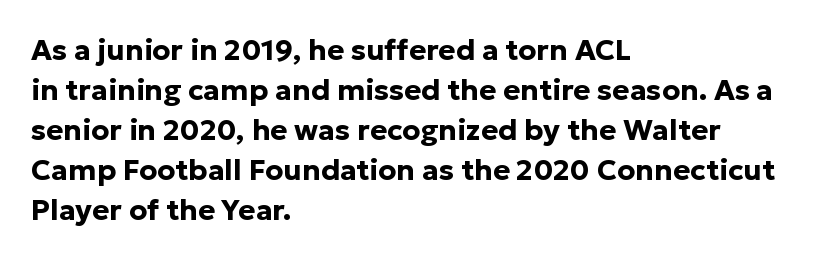
The strokes are fattened all the way to bold. The passage shown is typeset with a sans-serif family. A roman cut, with each character standing at attention. Spacing verdict: proportional, widths tailored to each character. Decoration check: the copy has no underline. What stands out about the letter spacing? Nothing — it is the standard amount.
